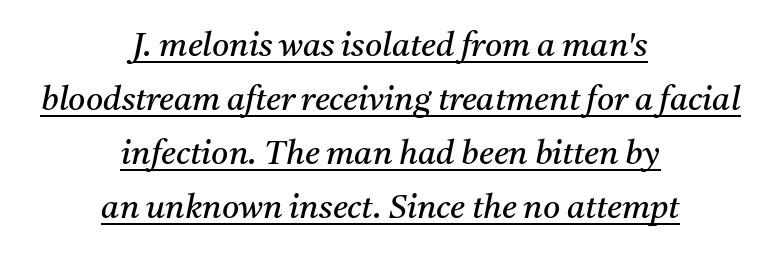
The rendered words wear a rule along their underside. Layout note: lines centered. Is the type heavy? It reads as light-to-regular instead. Characters follow at the spacing the type designer built in. Successive baselines arrive at the customary interval. Slant detected: the letters are inclined.
